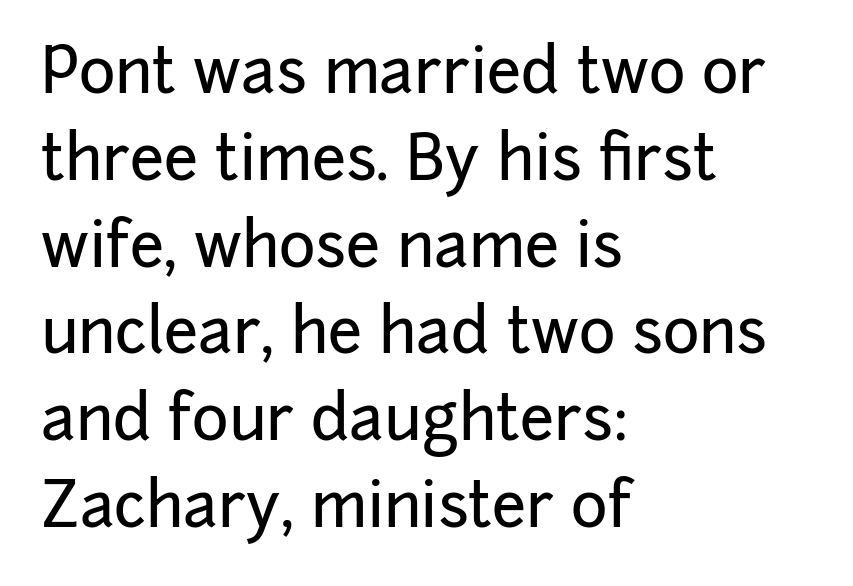
The image shows 62 px sans-serif type, upright; set left-aligned, normal line spacing (1.4x), normal letter spacing, not underlined; low stroke contrast and a medium x-height.
